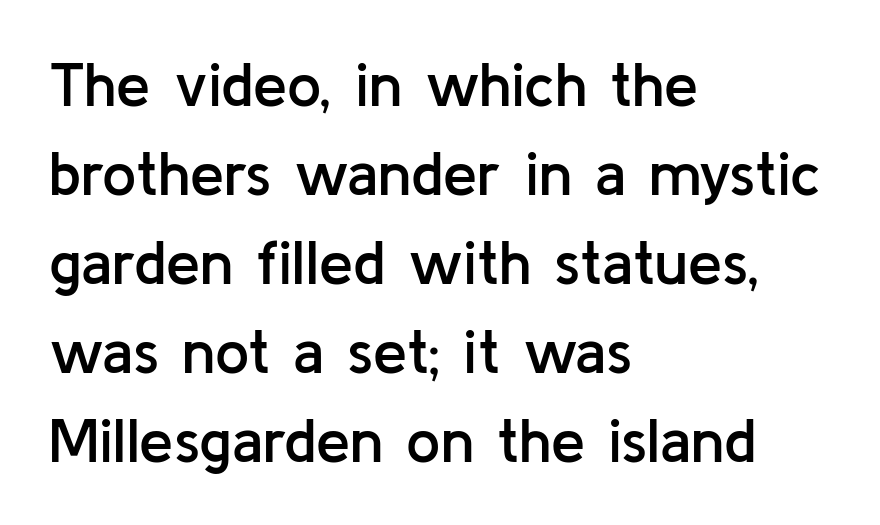
{"serif": "no", "italic": "no", "bold": "semi", "weight": "semibold", "width": "normal", "stroke_contrast": "low", "x_height": "medium", "monospaced": "no", "underline": "no", "align": "left", "line_spacing": "normal", "line_spacing_ratio": 1.46, "letter_spacing": "normal", "letter_spacing_em": 0.0, "glyph_px": 61}
